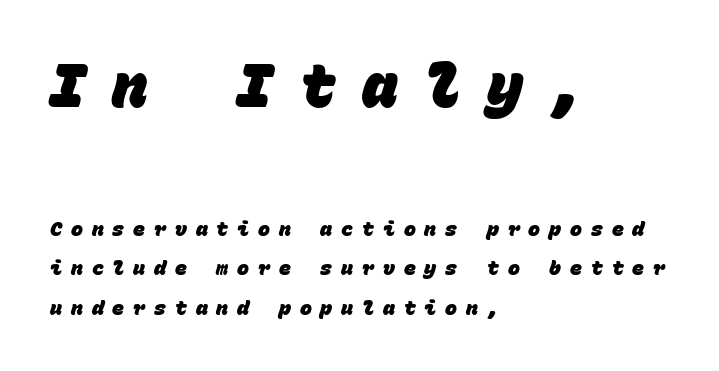
{"serif": "no", "bold": "yes", "weight": "heavy", "width": "normal", "stroke_contrast": "low", "x_height": "large", "monospaced": "yes", "underline": "no", "align": "left", "line_spacing": "loose", "line_spacing_ratio": 1.98, "letter_spacing": "wide", "letter_spacing_em": 0.44, "larger_block": "first", "size_ratio": 3.0, "glyph_px": 60}
